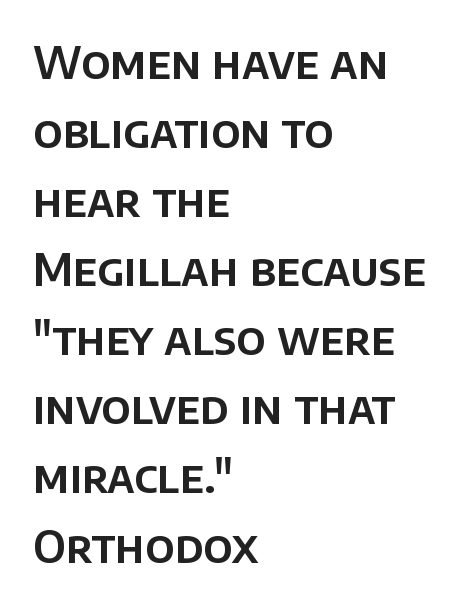
Q: Is the text italic (slanted)? A: No, it is upright.
Q: Is the typeface a serif or a sans-serif typeface? A: Sans-serif.
Q: Is the text underlined? A: No.
Q: How is the paragraph aligned? A: Left-aligned.
Q: Is the spacing between letters normal or unusually wide? A: Normal.
Q: Is the spacing between lines tight, normal or loose? A: Normal.
Q: Width (condensed, normal, or wide)? A: Normal.
Q: Stroke contrast? A: Low.
Q: x-height? A: Large.
Q: Monospaced? A: No.
